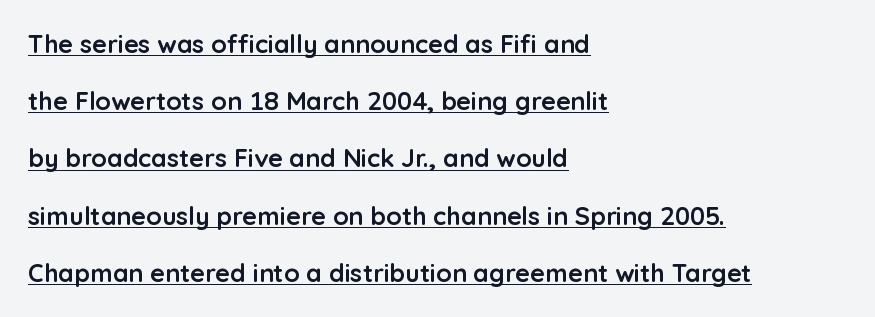
Q: Is the text bold? A: Yes.
Q: Is the text italic (slanted)? A: No, it is upright.
Q: Is the text underlined? A: Yes.
Q: How is the paragraph aligned? A: Left-aligned.
Q: Is the spacing between letters normal or unusually wide? A: Normal.
Q: Is the spacing between lines tight, normal or loose? A: Loose.
